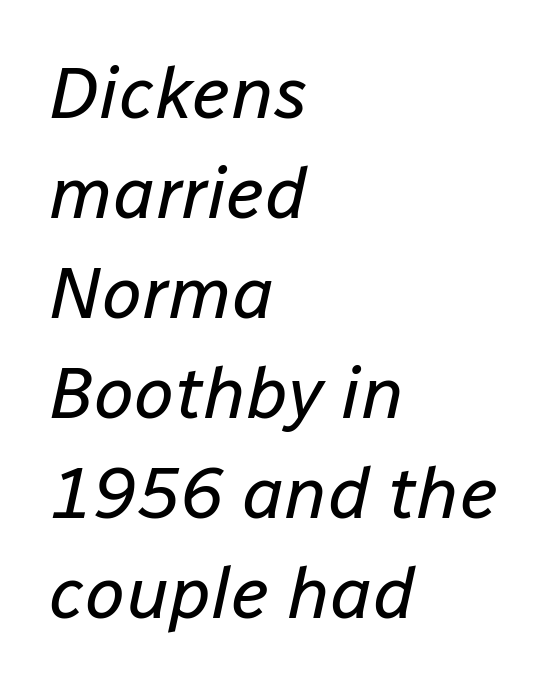
All the whitespace from short lines collects on the right. The letters advance in unequal steps, a hallmark of proportional type. Vertical spacing — default. No extra ink here — the face is not bold. Clear beneath every line of the passage. What stands out about the letter spacing? Nothing — it is the standard amount.
